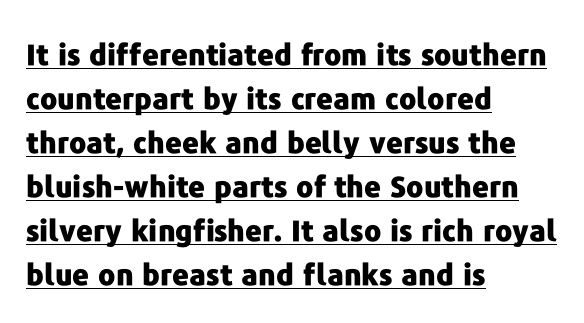
Q: Is the text bold? A: Yes.
Q: Is the text italic (slanted)? A: No, it is upright.
Q: Is the typeface a serif or a sans-serif typeface? A: Sans-serif.
Q: Is the text underlined? A: Yes.
Q: How is the paragraph aligned? A: Left-aligned.
Q: Is the spacing between letters normal or unusually wide? A: Normal.
Q: Is the spacing between lines tight, normal or loose? A: Normal.
Q: Width (condensed, normal, or wide)? A: Normal.
Q: Stroke contrast? A: Low.
Q: x-height? A: Medium.
Q: Monospaced? A: No.
